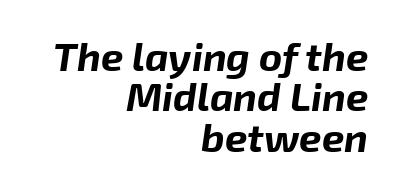
Looks like regular typesetting: each glyph gets only the width it needs. Quick note: underline off. The type is set solid horizontally, with unmodified tracking. Each line ends at the same right margin while the left side varies.
